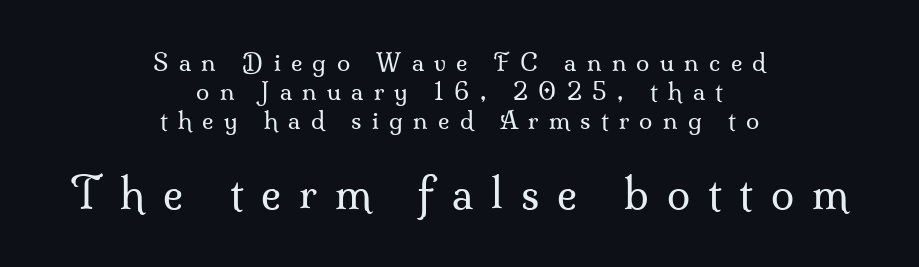
The letters advance in unequal steps, a hallmark of proportional type. Stems and bowls with no extra thickness — not bold. The strip under each line holds only bare page. The letters stand straight up with perfectly vertical stems. The characters display serif detailing at their extremities. Alignment: centered.
